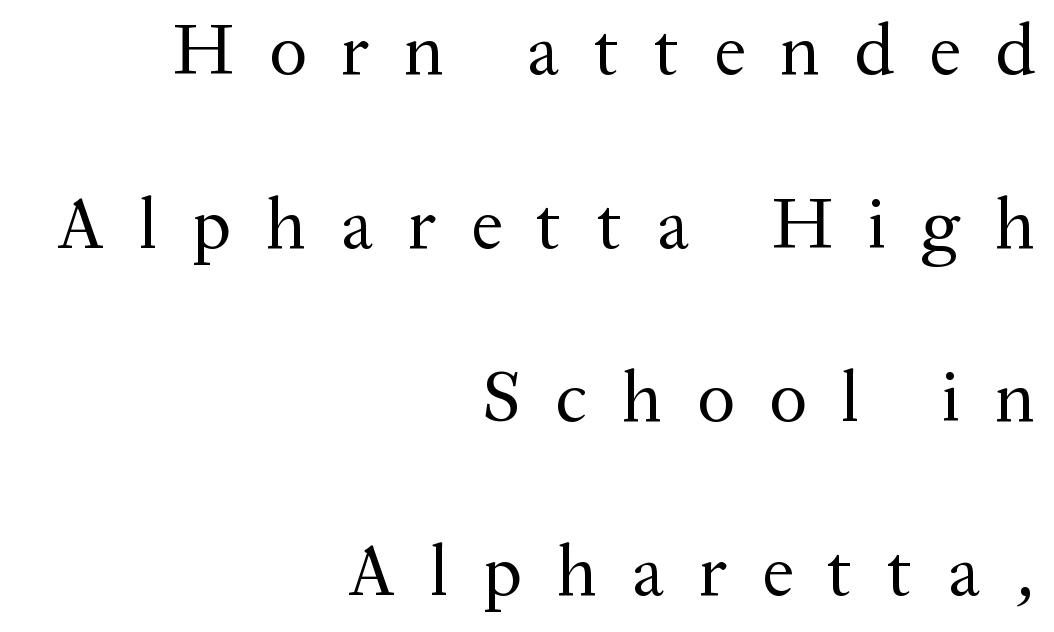
Display-style spreading of the glyphs; the letterfit is very open. Character widths vary here, with narrow letters taking less room than wide ones. Italic? Not at all — the glyphs are vertical. Nobody drew a line under any word here. The typesetting does not lean heavy: it is not bold.
